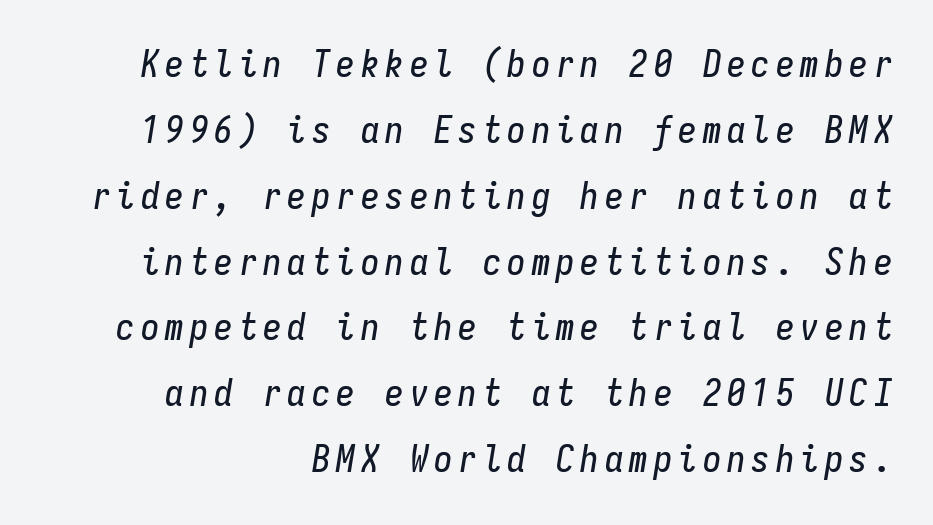
Think of a typewriter: that constant character pitch is what you see here. Glance below the letters and you will spot only blank space. Yep, that's italic — everything's leaning.
